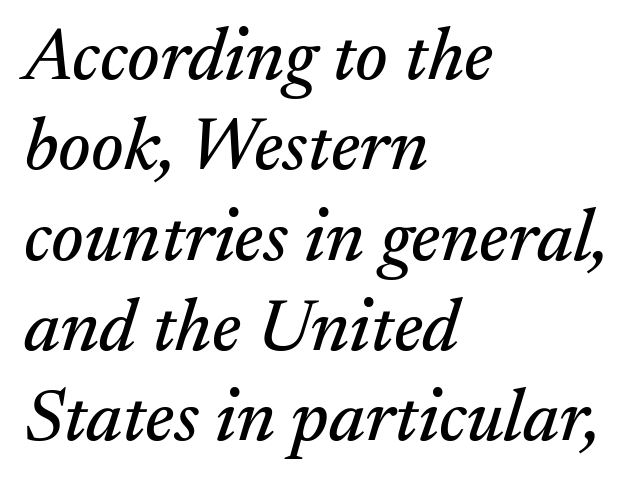
Any mark beneath the type? The region is blank. These lines are composed in type with serifs. You could not count columns in this text — the font is proportionally spaced. The whole block is typeset with a tilt. The type is set solid horizontally, with unmodified tracking. The text block is weighted toward the left margin, trailing off unevenly rightward.
